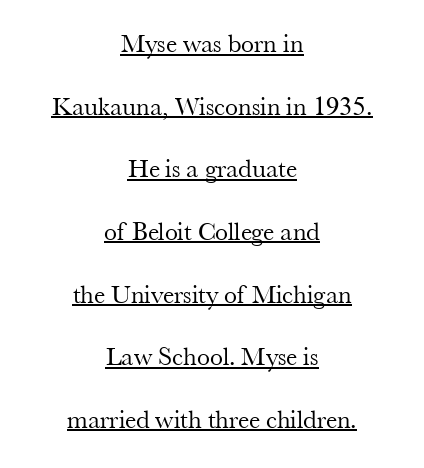
Q: Is the text bold? A: No.
Q: Is the text italic (slanted)? A: No, it is upright.
Q: Is the text underlined? A: Yes.
Q: How is the paragraph aligned? A: Centered.
Q: Is the spacing between letters normal or unusually wide? A: Normal.
Q: Is the spacing between lines tight, normal or loose? A: Loose.
